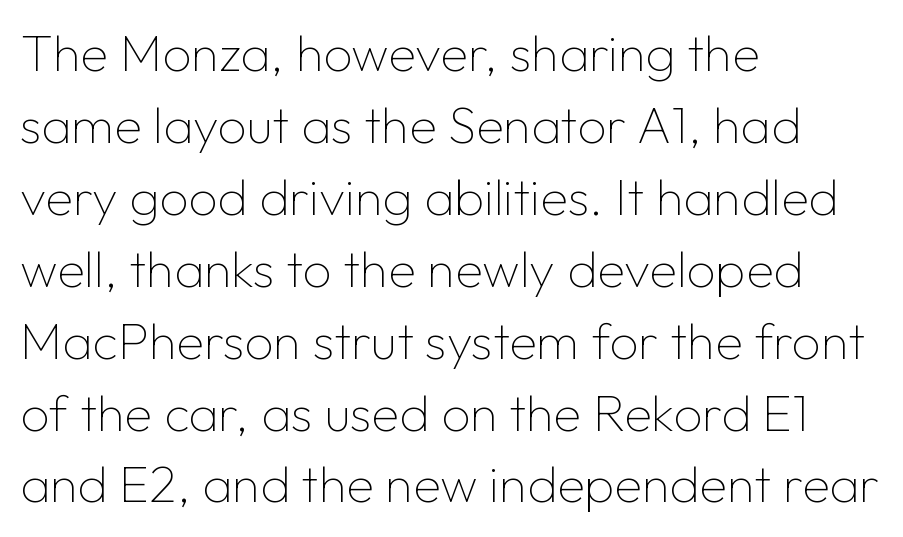
Is this a fixed-width face? No — the glyphs have proportional, varying widths. Short and long lines alike share a common starting point at left. The lines sit at an ordinary, default distance from one another. Compared with typical body copy, the letter spacing here is the same. Glance below the letters and you will spot only blank space.
